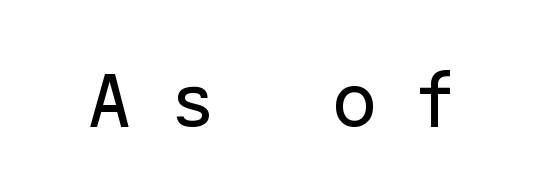
The image shows 61 px sans-serif type, upright; set unusually wide letter spacing (+0.47 em), not underlined; low stroke contrast and a medium x-height.
